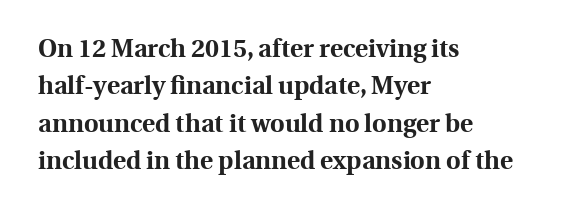
The image shows 25 px bold type, upright; set left-aligned, normal line spacing (1.5x), normal letter spacing, not underlined.
